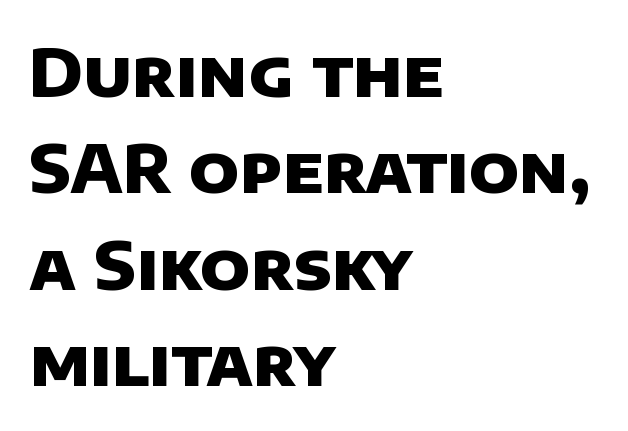
Q: Is the text bold? A: Yes.
Q: Is the typeface a serif or a sans-serif typeface? A: Sans-serif.
Q: Is the text underlined? A: No.
Q: How is the paragraph aligned? A: Left-aligned.
Q: Is the spacing between letters normal or unusually wide? A: Normal.
Q: Is the spacing between lines tight, normal or loose? A: Normal.
Q: Width (condensed, normal, or wide)? A: Normal.
Q: Stroke contrast? A: Low.
Q: x-height? A: Large.
Q: Monospaced? A: No.
